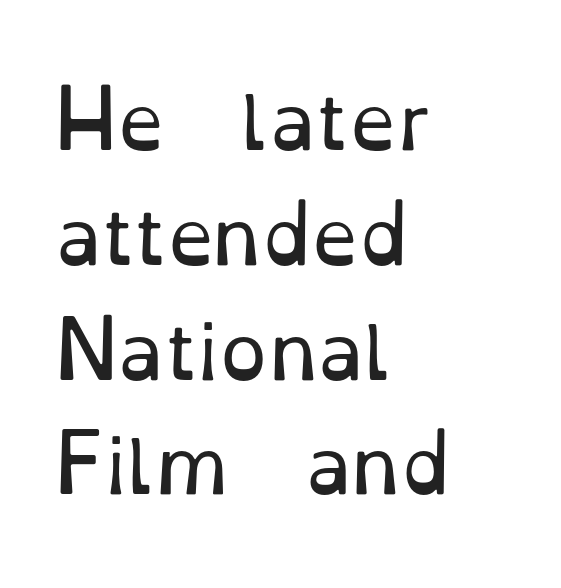
{"italic": "no", "bold": "no", "weight": "regular", "width": "normal", "stroke_contrast": "low", "x_height": "small", "monospaced": "no", "underline": "no", "align": "left", "line_spacing": "normal", "line_spacing_ratio": 1.51, "letter_spacing": "normal", "letter_spacing_em": 0.0, "glyph_px": 76}
